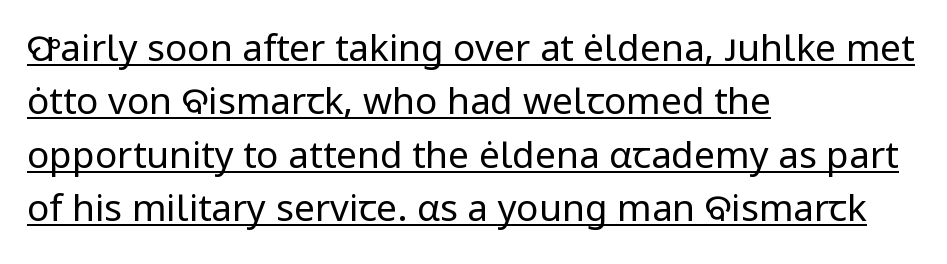
Q: Is the text bold? A: No.
Q: Is the text italic (slanted)? A: No, it is upright.
Q: Is the typeface a serif or a sans-serif typeface? A: Sans-serif.
Q: Is the text underlined? A: Yes.
Q: How is the paragraph aligned? A: Left-aligned.
Q: Is the spacing between letters normal or unusually wide? A: Normal.
Q: Is the spacing between lines tight, normal or loose? A: Normal.
Q: Width (condensed, normal, or wide)? A: Normal.
Q: Stroke contrast? A: Low.
Q: x-height? A: Medium.
Q: Monospaced? A: No.
